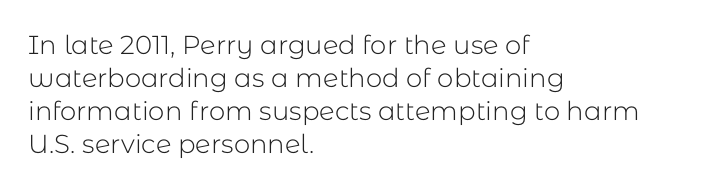
Q: Is the text bold? A: No.
Q: Is the text italic (slanted)? A: No, it is upright.
Q: Is the text underlined? A: No.
Q: How is the paragraph aligned? A: Left-aligned.
Q: Is the spacing between letters normal or unusually wide? A: Normal.
Q: Is the spacing between lines tight, normal or loose? A: Normal.
